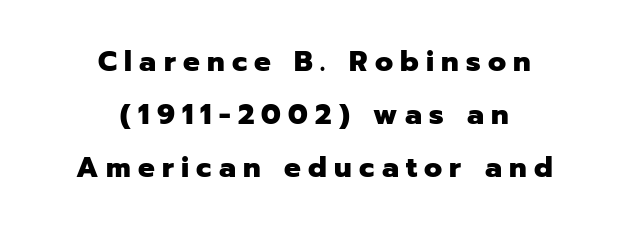
What weight is shown? A full bold with thick strokes. Each letter keeps its own natural width here, so spacing adapts to shape. Check under the words: just untouched page. Characters remain perfectly vertical along every line. To sum up the face: it is a sans, with no serifs. The vertical gap from one line to the next is large.
